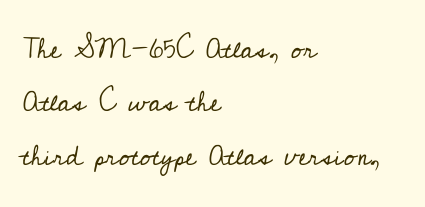
Looks like regular typesetting: each glyph gets only the width it needs. Caption: face not bold, strokes unweighted. Caption: multi-line text, flush left, ragged right. The type is set solid horizontally, with unmodified tracking. Bare-footed words on every line.
